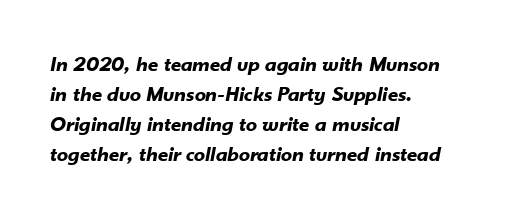
The image shows 22 px bold type, italic (leaning right); set left-aligned, normal line spacing (1.36x), normal letter spacing, not underlined.
